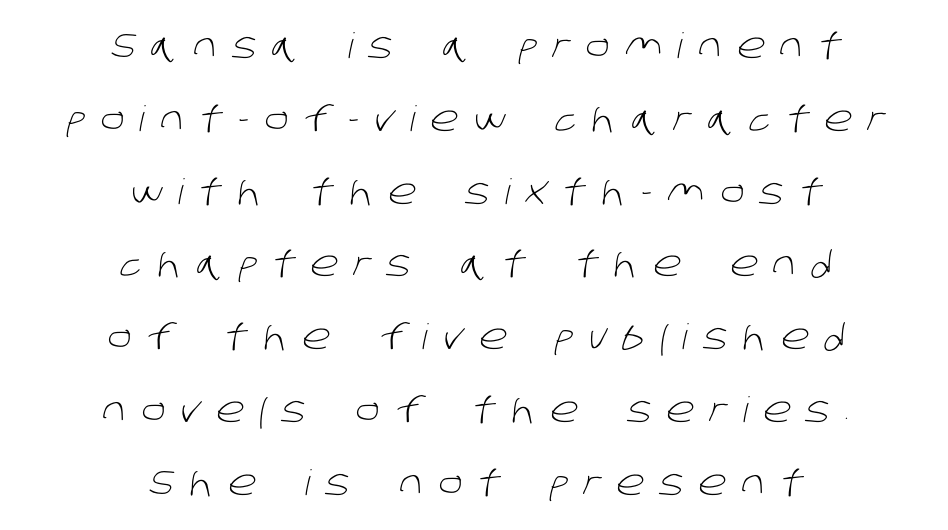
The strokes are not fattened; the text isn't bold. Here the designer chose a conventional face with non-uniform glyph widths. Type style note: lacks serifs. Letter spacing: wide. Only glyphs here, with clear space below each row. The lines in this sample share a center point and differ in where they start and stop.
